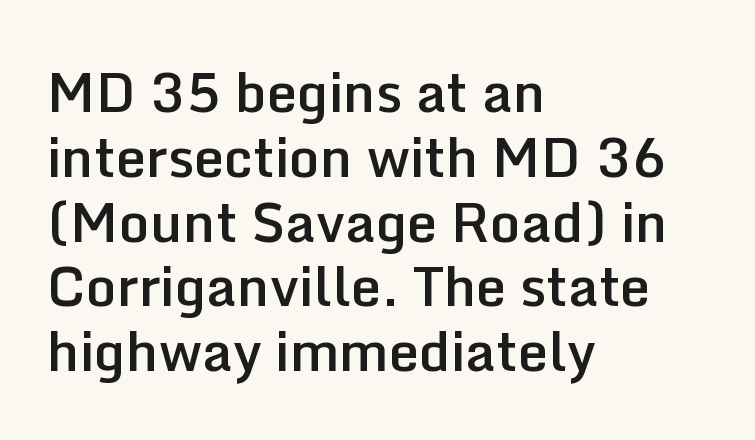
{"serif": "no", "italic": "no", "bold": "semi", "weight": "semibold", "width": "normal", "stroke_contrast": "low", "x_height": "medium", "monospaced": "no", "underline": "no", "align": "left", "line_spacing_ratio": 1.2, "letter_spacing": "normal", "letter_spacing_em": 0.0, "glyph_px": 54}
